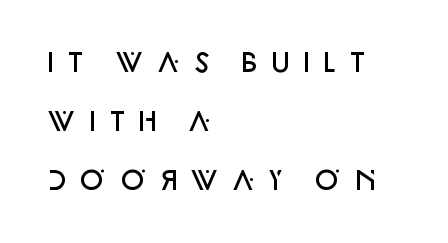
The image shows 25 px text type, upright; set left-aligned, loose line spacing (2.37x), unusually wide letter spacing (+0.28 em), not underlined.
